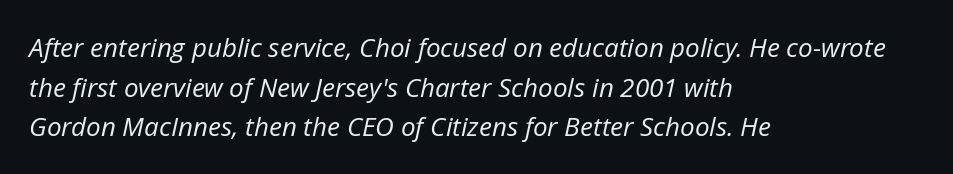
{"italic": "yes", "lean": "right", "slant_degrees": 12, "bold": "no", "underline": "no", "align": "left", "line_spacing": "normal", "line_spacing_ratio": 1.52, "letter_spacing": "normal", "letter_spacing_em": 0.0, "glyph_px": 26}
